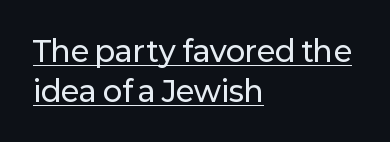
Q: Is the text italic (slanted)? A: No, it is upright.
Q: Is the typeface a serif or a sans-serif typeface? A: Sans-serif.
Q: Is the text underlined? A: Yes.
Q: How is the paragraph aligned? A: Left-aligned.
Q: Is the spacing between letters normal or unusually wide? A: Normal.
Q: Is the spacing between lines tight, normal or loose? A: Normal.
Q: Width (condensed, normal, or wide)? A: Normal.
Q: Stroke contrast? A: Low.
Q: x-height? A: Medium.
Q: Monospaced? A: No.
